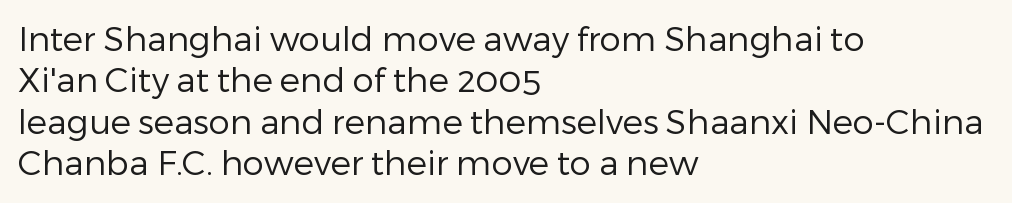
Q: Is the text bold? A: No.
Q: Is the text italic (slanted)? A: No, it is upright.
Q: Is the typeface a serif or a sans-serif typeface? A: Sans-serif.
Q: Is the text underlined? A: No.
Q: How is the paragraph aligned? A: Left-aligned.
Q: Is the spacing between letters normal or unusually wide? A: Normal.
Q: Width (condensed, normal, or wide)? A: Normal.
Q: Stroke contrast? A: Low.
Q: x-height? A: Medium.
Q: Monospaced? A: No.
